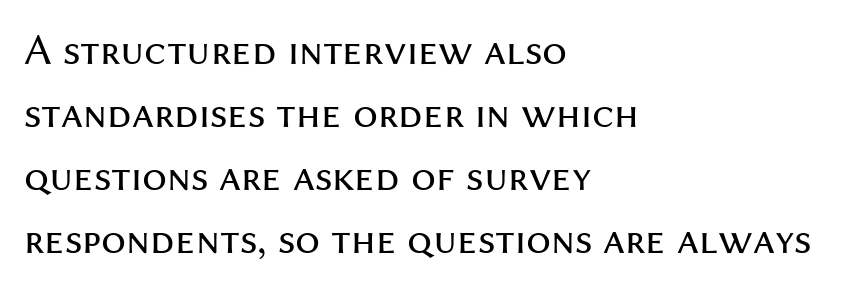
The passage shown has conventional tracking throughout. In CSS terms this would be text-align: left. Every stem runs plumb, perpendicular to the baseline. The passage shown is typed in a proportional face where columns would drift. Stems here are at most as thick as an everyday book face. The passage shown is not underscored anywhere.
